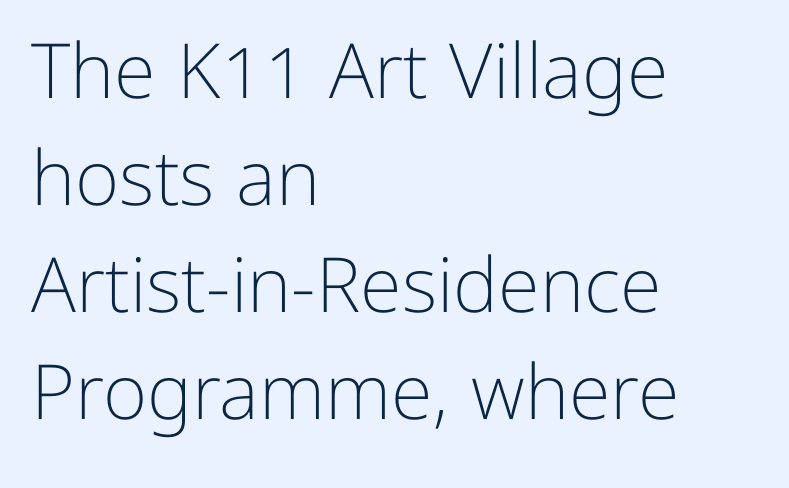
Posture: straight, roman, zero tilt. This is not heavy type; no bold has been used. The font family rendered here belongs to the sans-serif group. What's the leading like? Ordinary, nothing unusual. Nobody touched the tracking dial on this one.
